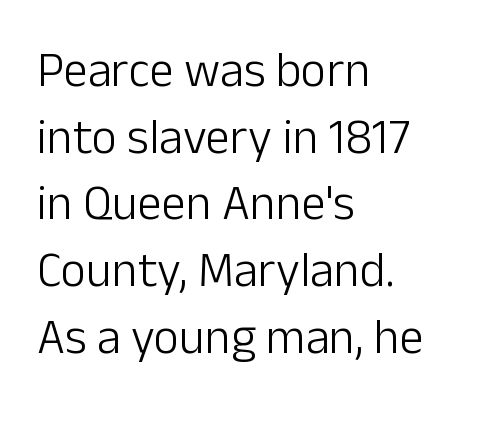
{"serif": "no", "italic": "no", "bold": "no", "weight": "light", "width": "normal", "stroke_contrast": "low", "x_height": "medium", "monospaced": "no", "underline": "no", "align": "left", "line_spacing": "normal", "line_spacing_ratio": 1.36, "letter_spacing": "normal", "letter_spacing_em": 0.0, "glyph_px": 49}
